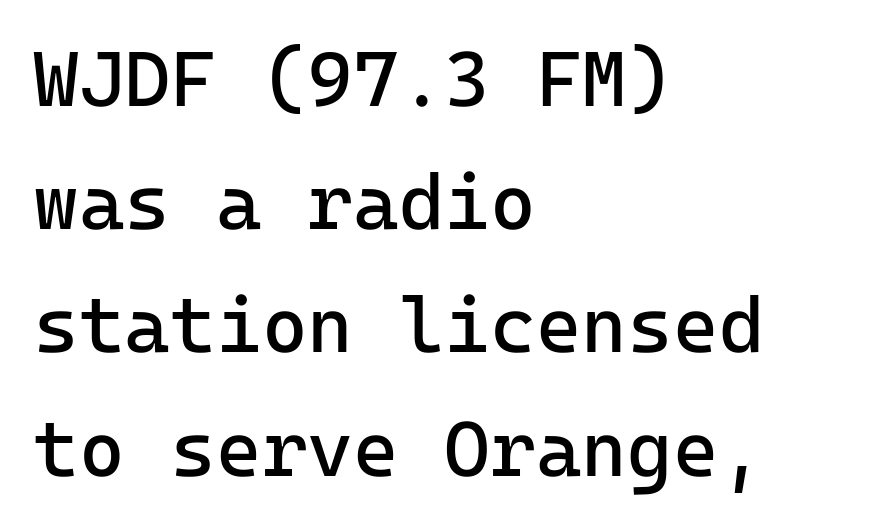
Are there feet on the stems? There aren't — it's a sans. Tracking here is standard; glyphs follow each other at the usual distance. Stems here are at most as thick as an everyday book face. Notice how the passage keeps a crisp vertical edge on the left only. The font's upright variant was chosen for this text. The rendering uses a moderate line-height, typical for paragraphs.
